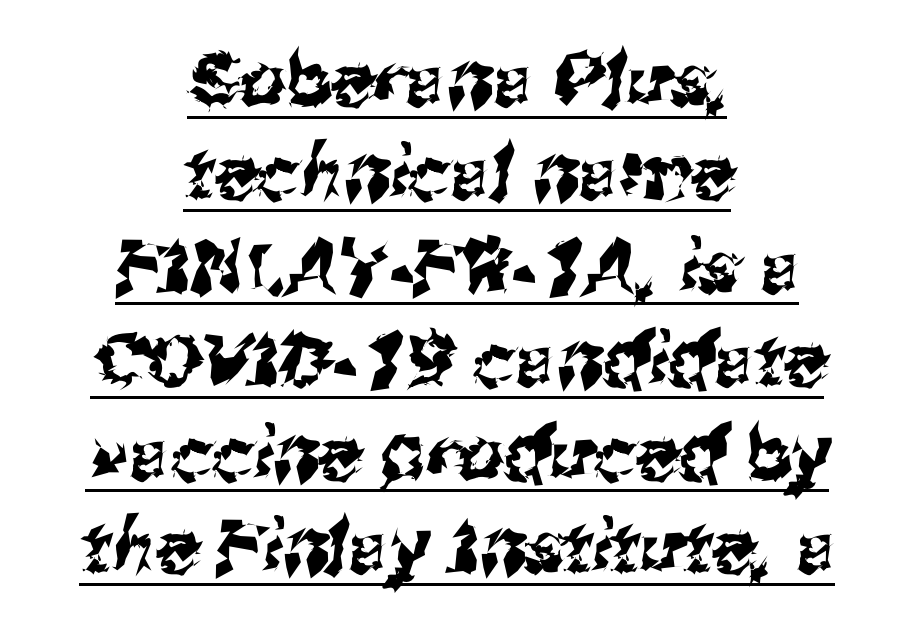
{"serif": "no", "width": "normal", "stroke_contrast": "medium", "x_height": "medium", "monospaced": "no", "underline": "yes", "align": "center", "line_spacing": "normal", "line_spacing_ratio": 1.28, "letter_spacing": "normal", "letter_spacing_em": 0.0, "glyph_px": 73}
